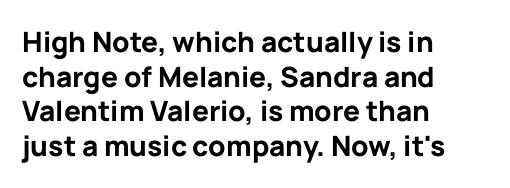
Spacing verdict: proportional, widths tailored to each character. The face used here has the dense, thick strokes of a bold. Posture: upright roman. Type without underlining. Students, note that the glyphs here touch the page at normal intervals. The text was rendered using a sans face with plain stroke endings.
